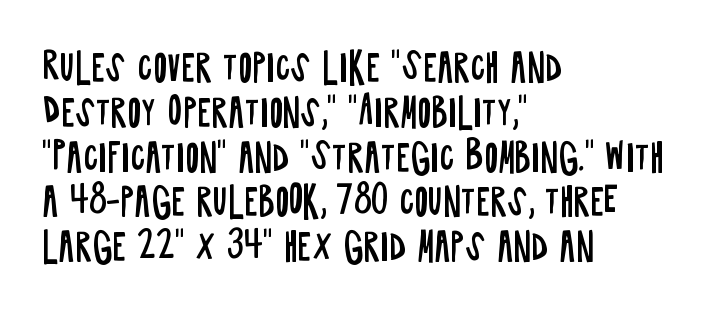
Compared with a centered layout, this one pins lines to the left instead. This sample has the flowing, uneven cadence of proportional lettering. A typesetter would call this zero additional tracking. Weight class: somewhere from thin through regular.
